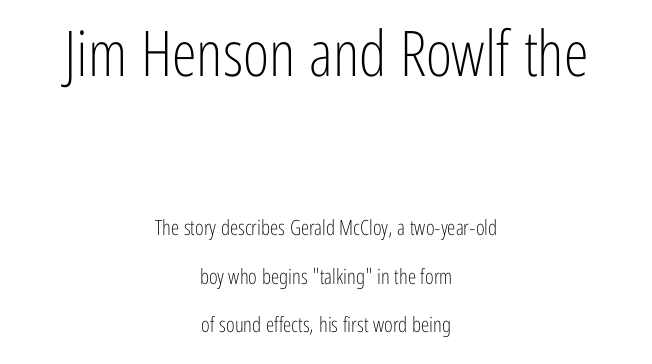
{"serif": "no", "italic": "no", "bold": "no", "weight": "light", "width": "condensed", "stroke_contrast": "low", "x_height": "medium", "monospaced": "no", "underline": "no", "align": "center", "line_spacing": "loose", "line_spacing_ratio": 2.3, "letter_spacing": "normal", "letter_spacing_em": 0.0, "larger_block": "first", "size_ratio": 3.0, "glyph_px": 63}
